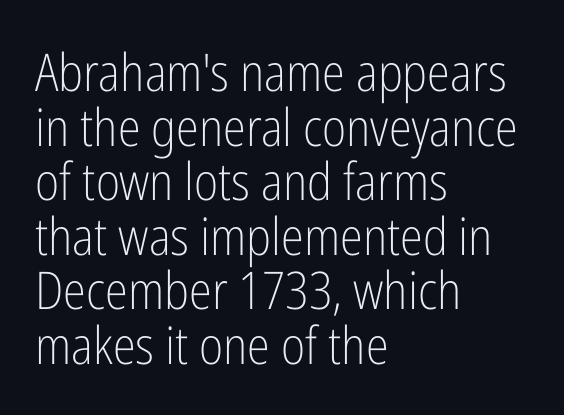
Q: Is the text bold? A: No.
Q: Is the text italic (slanted)? A: No, it is upright.
Q: Is the typeface a serif or a sans-serif typeface? A: Sans-serif.
Q: Is the text underlined? A: No.
Q: How is the paragraph aligned? A: Left-aligned.
Q: Is the spacing between letters normal or unusually wide? A: Normal.
Q: Is the spacing between lines tight, normal or loose? A: Tight.
Q: Width (condensed, normal, or wide)? A: Condensed.
Q: Stroke contrast? A: Low.
Q: x-height? A: Medium.
Q: Monospaced? A: No.
